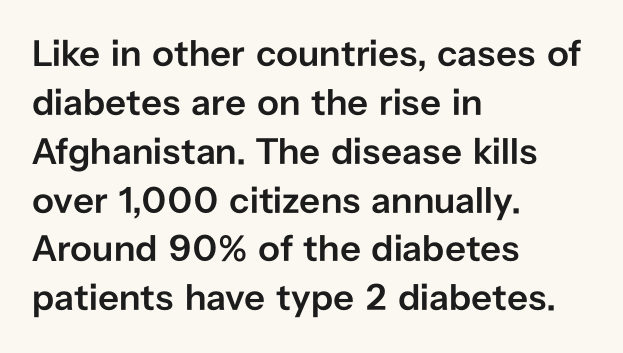
This is roman type, the default non-slanted kind. Horizontal bands of white between lines are of average thickness. What kind of face is this? One without serifs — a sans. Is the type bold? Partly — it's a semibold, heavier than regular but not fully bold.
